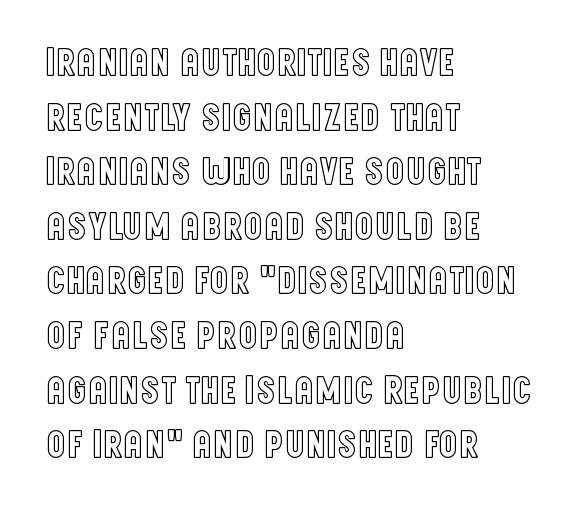
Q: Is the text italic (slanted)? A: No, it is upright.
Q: Is the text underlined? A: No.
Q: How is the paragraph aligned? A: Left-aligned.
Q: Is the spacing between letters normal or unusually wide? A: Normal.
Q: Is the spacing between lines tight, normal or loose? A: Normal.
Q: Width (condensed, normal, or wide)? A: Condensed.
Q: x-height? A: Large.
Q: Monospaced? A: No.
